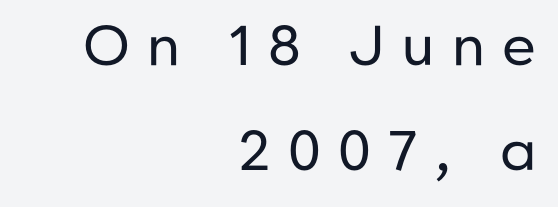
Each letter's strokes conclude bluntly, with no projecting serifs. Italic? Not at all — the glyphs are vertical. The strokes are not fattened; the text isn't bold. If you drew a ruler down the right edge, every line would touch it. Glance below the letters and you will spot only blank space.
